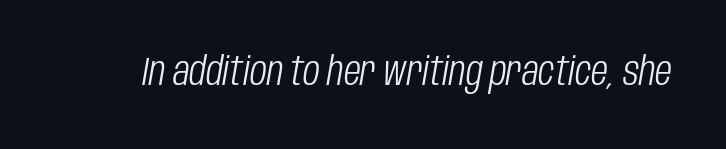
{"italic": "yes", "lean": "right", "slant_degrees": 10, "bold": "no", "weight": "light", "width": "condensed", "stroke_contrast": "low", "x_height": "large", "monospaced": "no", "underline": "no", "letter_spacing": "normal", "letter_spacing_em": 0.0, "glyph_px": 39}
